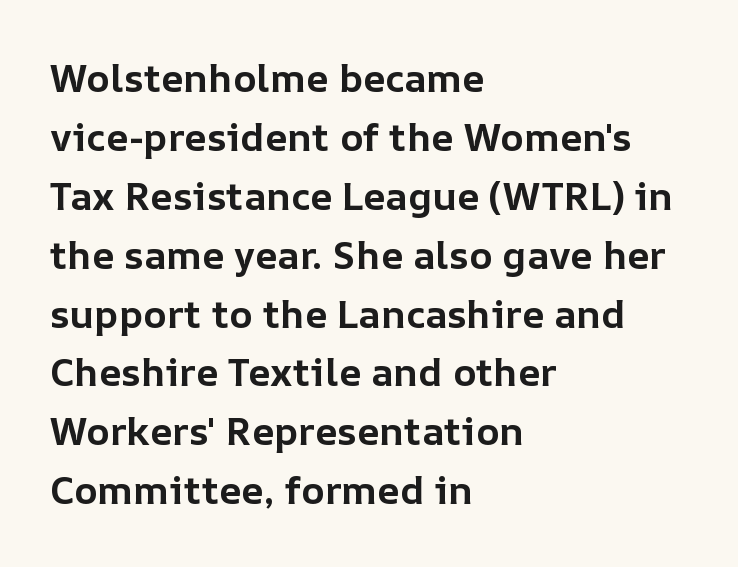
Q: Is the text bold? A: Yes.
Q: Is the text italic (slanted)? A: No, it is upright.
Q: Is the text underlined? A: No.
Q: How is the paragraph aligned? A: Left-aligned.
Q: Is the spacing between letters normal or unusually wide? A: Normal.
Q: Is the spacing between lines tight, normal or loose? A: Normal.
Q: Width (condensed, normal, or wide)? A: Normal.
Q: Stroke contrast? A: Low.
Q: x-height? A: Medium.
Q: Monospaced? A: No.
